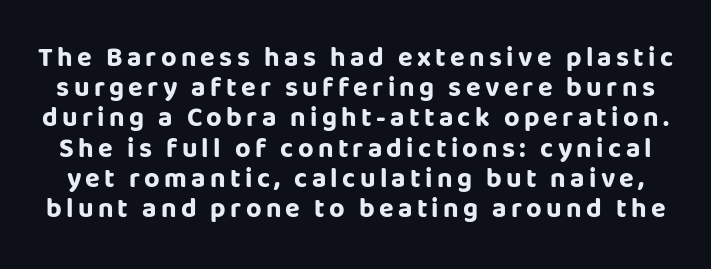
The image shows 27 px bold type, upright; set tight line spacing (1.12x), not underlined.
